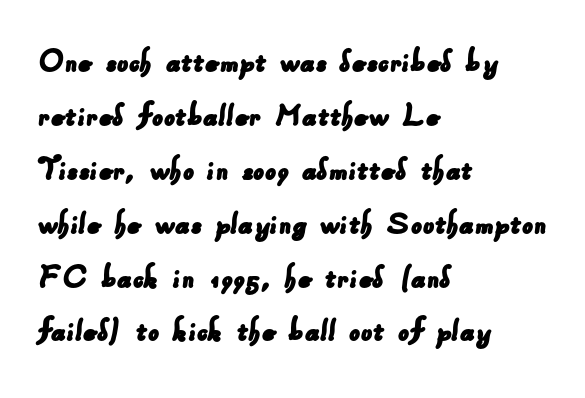
Q: Is the typeface a serif or a sans-serif typeface? A: Sans-serif.
Q: Is the text underlined? A: No.
Q: How is the paragraph aligned? A: Left-aligned.
Q: Is the spacing between letters normal or unusually wide? A: Normal.
Q: Is the spacing between lines tight, normal or loose? A: Normal.
Q: Width (condensed, normal, or wide)? A: Normal.
Q: Stroke contrast? A: Low.
Q: x-height? A: Small.
Q: Monospaced? A: No.
